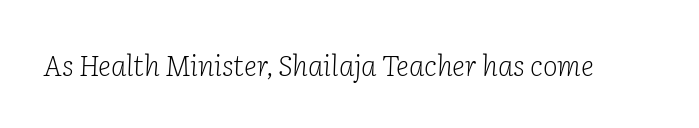
Is this a fixed-width face? No — the glyphs have proportional, varying widths. This is not heavy type; no bold has been used. No word sits above an underline. No extra tracking has been applied to these lines. This sample uses an oblique cut, with every glyph tilted off the vertical. This sample uses a serif face.
